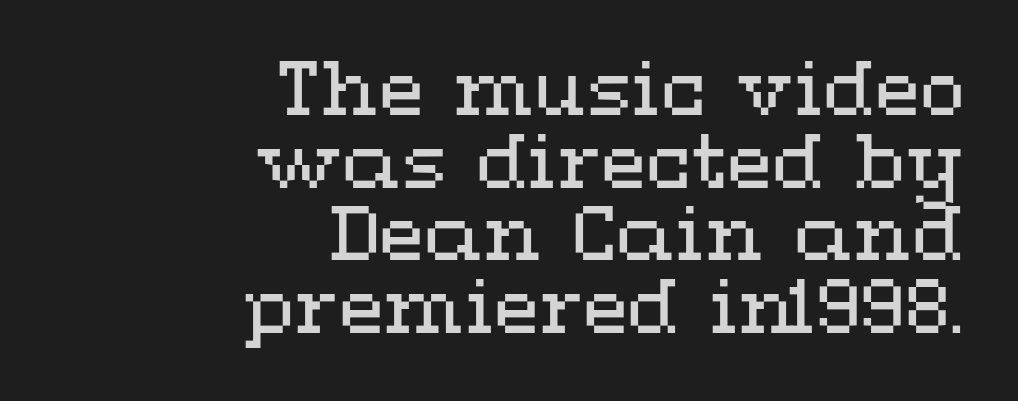
The image shows 74 px regular-weight, wide type, upright; set right-aligned, tight line spacing (0.98x), normal letter spacing, not underlined; medium stroke contrast and a medium x-height.
